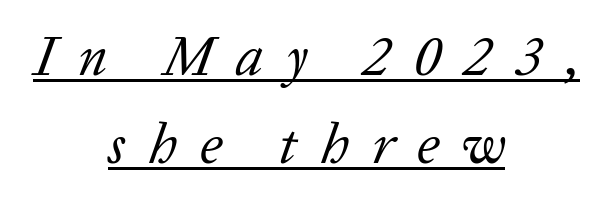
Q: Is the text bold? A: No.
Q: Is the text italic (slanted)? A: Yes, it leans right by about 20 degrees.
Q: Is the typeface a serif or a sans-serif typeface? A: Serif.
Q: Is the text underlined? A: Yes.
Q: How is the paragraph aligned? A: Centered.
Q: Is the spacing between letters normal or unusually wide? A: Unusually wide.
Q: Is the spacing between lines tight, normal or loose? A: Normal.
Q: Width (condensed, normal, or wide)? A: Normal.
Q: Stroke contrast? A: Low.
Q: x-height? A: Medium.
Q: Monospaced? A: No.
